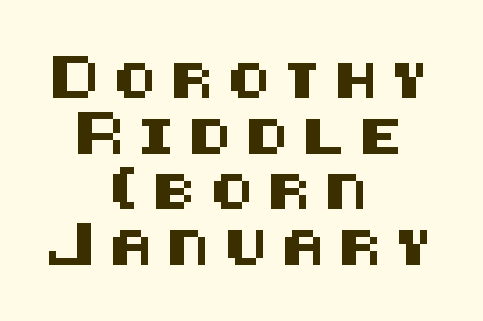
{"serif": "no", "italic": "no", "width": "normal", "stroke_contrast": "medium", "x_height": "large", "underline": "no", "align": "center", "line_spacing": "normal", "line_spacing_ratio": 1.59, "letter_spacing": "wide", "letter_spacing_em": 0.43, "glyph_px": 35}
